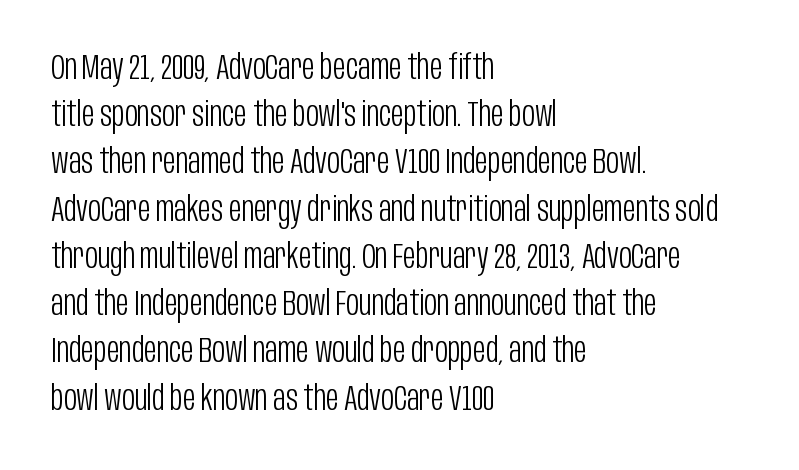
Line beginnings align vertically; line endings do not. It's the straight-up-and-down kind of type. Stroke thickness stays within the range of a standard reading face or lighter. The letters carry no serifs — their stems end cleanly without finishing strokes. Do the characters align in a grid? No, the font is proportional.
